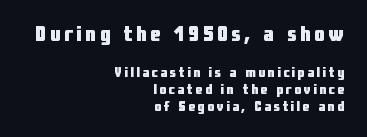
Q: Is the text bold? A: Yes.
Q: Is the text italic (slanted)? A: No, it is upright.
Q: Is the text underlined? A: No.
Q: How is the paragraph aligned? A: Right-aligned.
Q: Which block of text is set in a larger size, the first (top) or the second (bottom)? A: The first (top) one.
